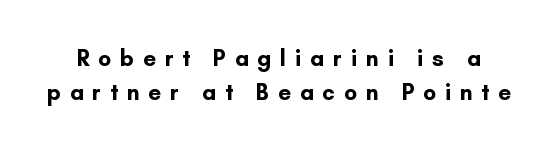
{"italic": "no", "bold": "yes", "underline": "no", "line_spacing": "normal", "line_spacing_ratio": 1.48, "letter_spacing": "wide", "letter_spacing_em": 0.38, "glyph_px": 23}
